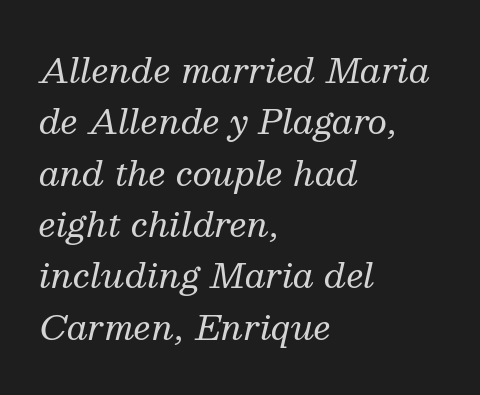
Q: Is the text bold? A: No.
Q: Is the text italic (slanted)? A: Yes, it leans right by about 13 degrees.
Q: Is the typeface a serif or a sans-serif typeface? A: Serif.
Q: Is the text underlined? A: No.
Q: How is the paragraph aligned? A: Left-aligned.
Q: Is the spacing between letters normal or unusually wide? A: Normal.
Q: Is the spacing between lines tight, normal or loose? A: Normal.
Q: Width (condensed, normal, or wide)? A: Normal.
Q: Stroke contrast? A: Medium.
Q: x-height? A: Medium.
Q: Monospaced? A: No.
